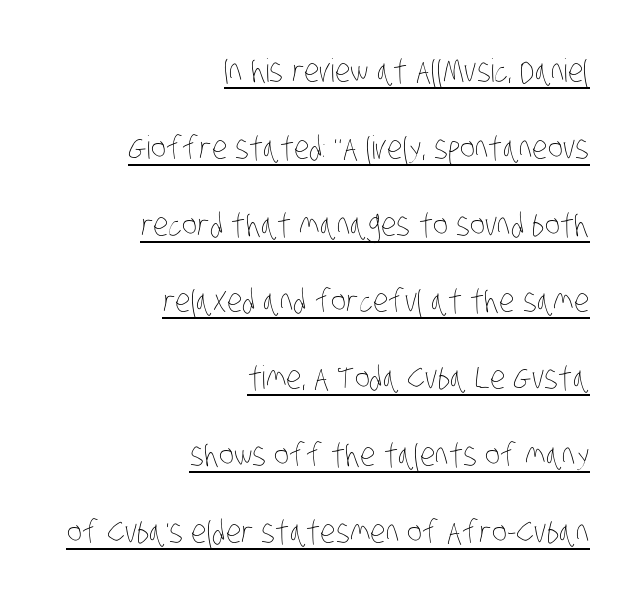
Q: Is the text bold? A: No.
Q: Is the text underlined? A: Yes.
Q: How is the paragraph aligned? A: Right-aligned.
Q: Is the spacing between letters normal or unusually wide? A: Normal.
Q: Is the spacing between lines tight, normal or loose? A: Loose.
Q: Width (condensed, normal, or wide)? A: Condensed.
Q: Stroke contrast? A: Low.
Q: x-height? A: Large.
Q: Monospaced? A: No.
